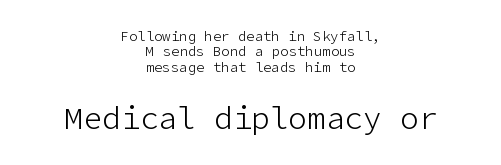
If you squint, the bottom block still reads clearly — it's the larger of the two. Stem width sits at or under what a default text font uses. Observe the ordinary spacing: letters are neighbours, not strangers. This rendering employs a face without finishing strokes, i.e., a sans-serif.
